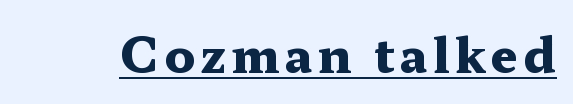
{"serif": "yes", "italic": "no", "bold": "yes", "weight": "heavy", "width": "wide", "stroke_contrast": "medium", "x_height": "medium", "monospaced": "no", "underline": "yes", "glyph_px": 48}
